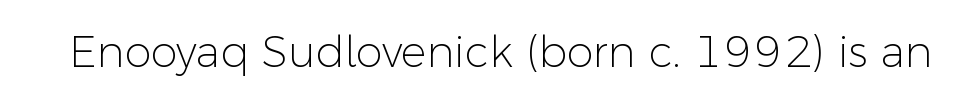
The lettering holds an erect, upright posture throughout. Summary of weight: not heavy and not bold. What stands out about the letter spacing? Nothing — it is the standard amount. The space beneath each line is pristine and unruled.
